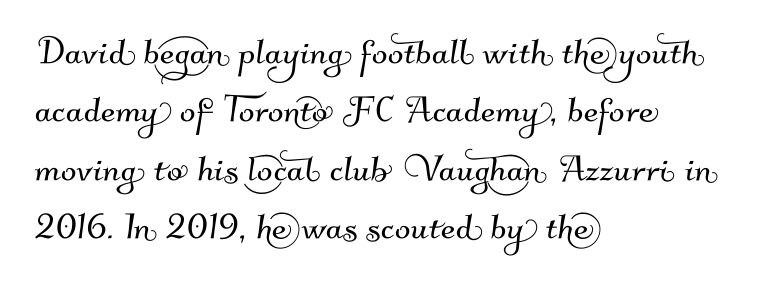
The image shows 46 px sans-serif type; set left-aligned, normal line spacing (1.27x), normal letter spacing, not underlined; medium stroke contrast and a small x-height.
